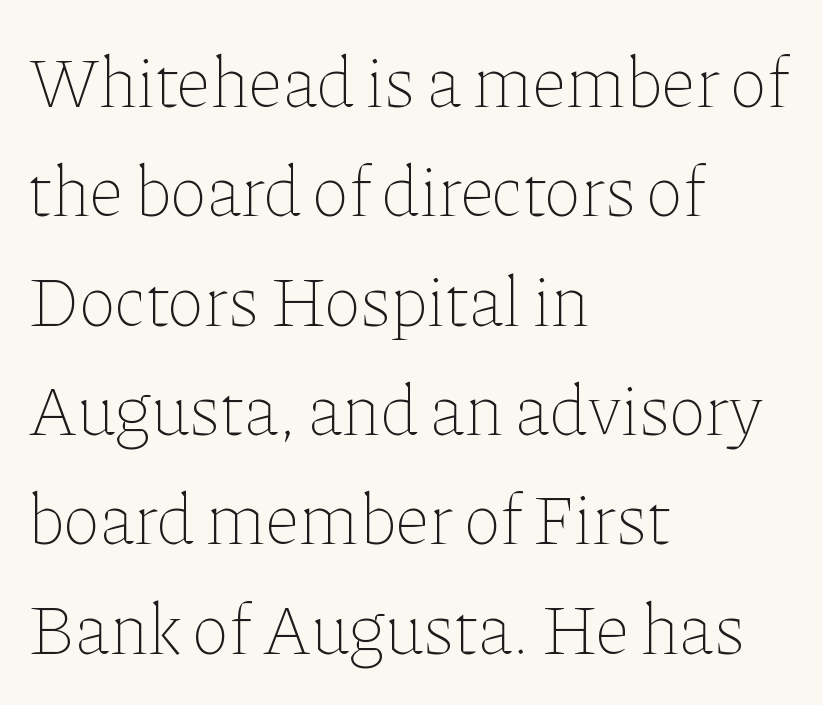
The image shows 71 px thin type, upright; set left-aligned, normal line spacing (1.54x), normal letter spacing, not underlined; low stroke contrast and a medium x-height.
